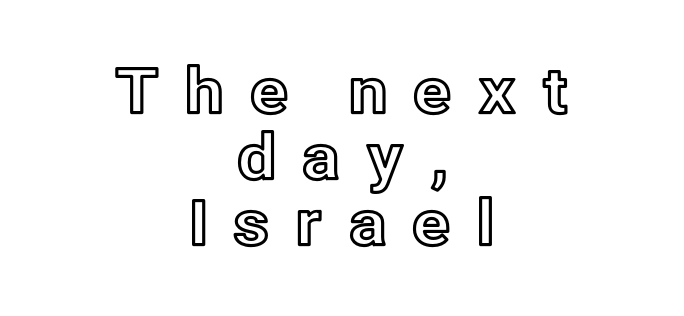
Q: Is the text italic (slanted)? A: No, it is upright.
Q: Is the text underlined? A: No.
Q: How is the paragraph aligned? A: Centered.
Q: Is the spacing between letters normal or unusually wide? A: Unusually wide.
Q: Is the spacing between lines tight, normal or loose? A: Tight.
Q: Width (condensed, normal, or wide)? A: Normal.
Q: x-height? A: Medium.
Q: Monospaced? A: No.
